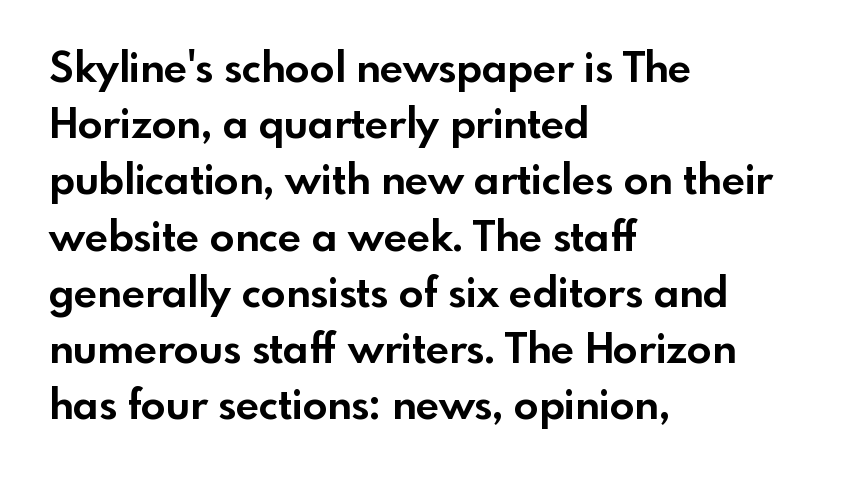
{"serif": "no", "italic": "no", "bold": "yes", "weight": "bold", "width": "normal", "x_height": "small", "monospaced": "no", "underline": "no", "align": "left", "line_spacing": "normal", "line_spacing_ratio": 1.37, "letter_spacing": "normal", "letter_spacing_em": 0.0, "glyph_px": 41}
